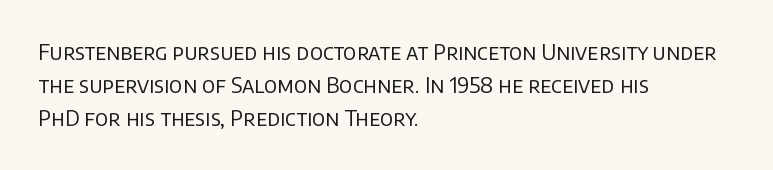
The face looks like a standard text weight, possibly lighter. Short and long lines alike share a common starting point at left. Vertically, the passage feels balanced, rows spaced as you'd expect. A bare baseline throughout the passage. Here the glyphs are tracked normally, forming tight word shapes.
